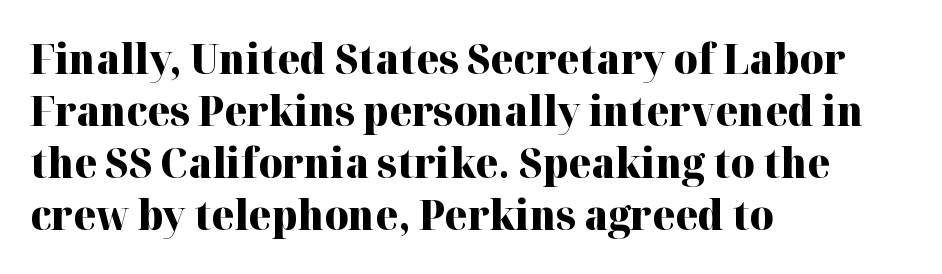
Q: Is the text bold? A: Yes.
Q: Is the text italic (slanted)? A: No, it is upright.
Q: Is the typeface a serif or a sans-serif typeface? A: Serif.
Q: Is the text underlined? A: No.
Q: How is the paragraph aligned? A: Left-aligned.
Q: Is the spacing between letters normal or unusually wide? A: Normal.
Q: Is the spacing between lines tight, normal or loose? A: Normal.
Q: Width (condensed, normal, or wide)? A: Normal.
Q: Stroke contrast? A: High.
Q: x-height? A: Medium.
Q: Monospaced? A: No.
